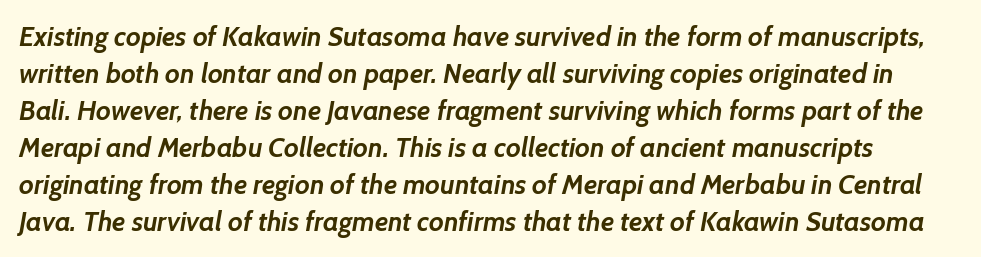
Q: Is the text bold? A: Yes.
Q: Is the text underlined? A: No.
Q: Is the spacing between letters normal or unusually wide? A: Normal.
Q: Is the spacing between lines tight, normal or loose? A: Normal.
